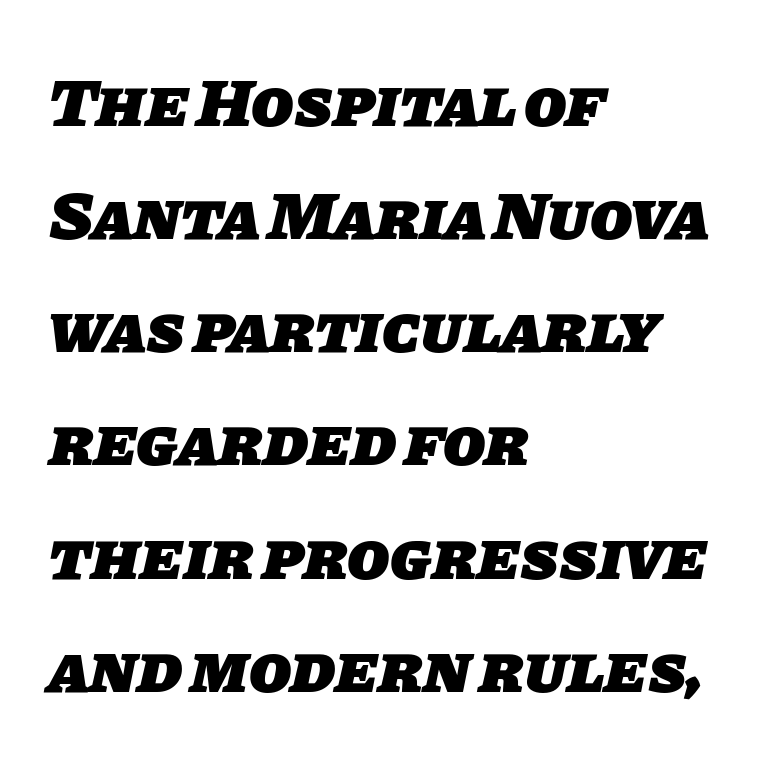
The image shows 69 px heavy type; set left-aligned, normal line spacing (1.64x), normal letter spacing, not underlined; low stroke contrast and a large x-height.
